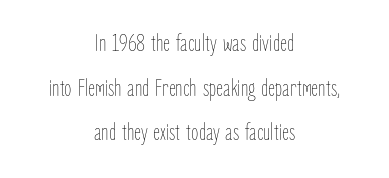
Q: Is the text bold? A: No.
Q: Is the text italic (slanted)? A: No, it is upright.
Q: Is the text underlined? A: No.
Q: How is the paragraph aligned? A: Centered.
Q: Is the spacing between letters normal or unusually wide? A: Normal.
